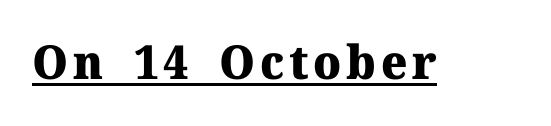
The image shows 47 px heavy serif type, upright; set underlined; medium stroke contrast and a medium x-height.
